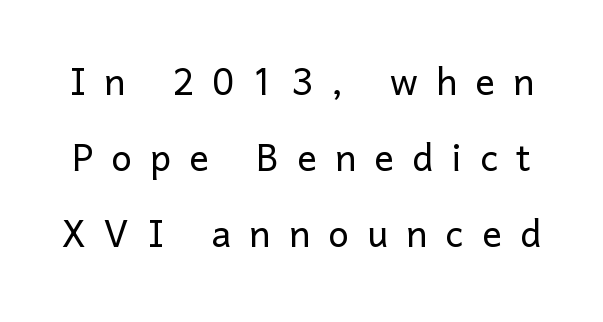
The image shows 49 px light sans-serif type, upright; set normal line spacing (1.55x), unusually wide letter spacing (+0.37 em), not underlined; low stroke contrast and a medium x-height.
